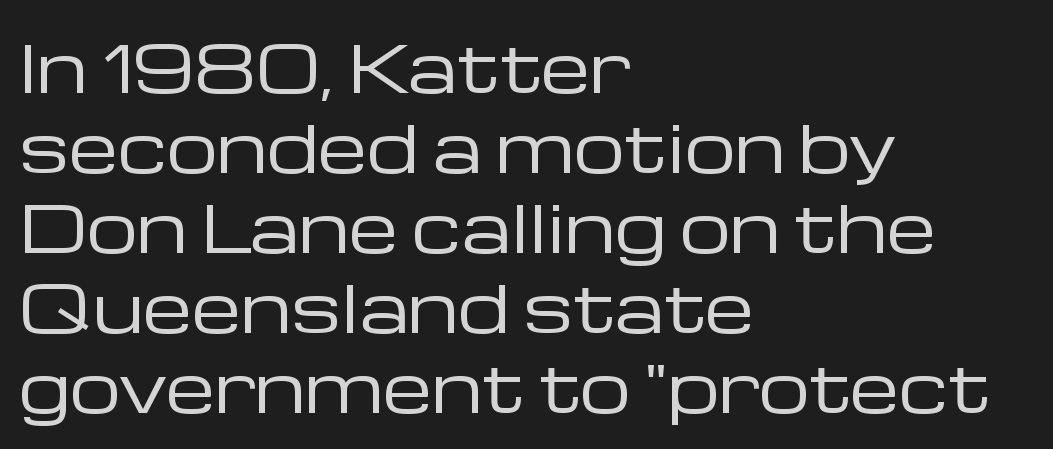
{"serif": "no", "italic": "no", "bold": "no", "weight": "regular", "width": "wide", "stroke_contrast": "low", "x_height": "medium", "monospaced": "no", "underline": "no", "align": "left", "line_spacing": "normal", "line_spacing_ratio": 1.25, "letter_spacing": "normal", "letter_spacing_em": 0.0, "glyph_px": 64}
